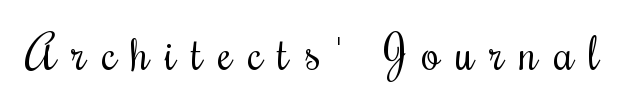
The image shows 47 px regular-weight, condensed serif type; set unusually wide letter spacing (+0.33 em), not underlined; medium stroke contrast and a small x-height.
